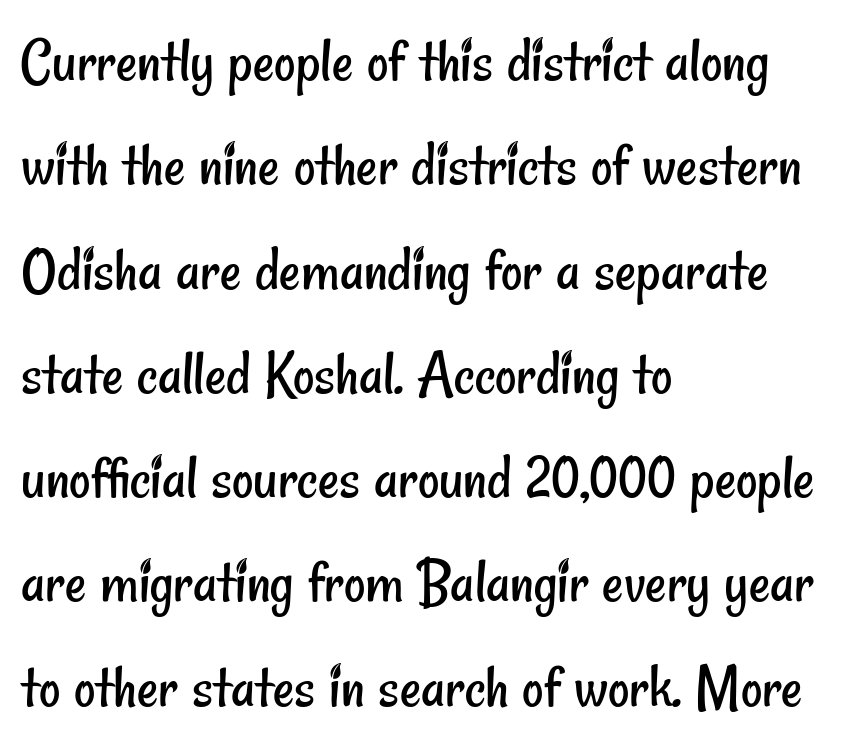
{"serif": "no", "bold": "no", "weight": "regular", "width": "condensed", "stroke_contrast": "low", "x_height": "small", "monospaced": "no", "underline": "no", "align": "left", "line_spacing": "normal", "line_spacing_ratio": 1.58, "letter_spacing": "normal", "letter_spacing_em": 0.0, "glyph_px": 66}
